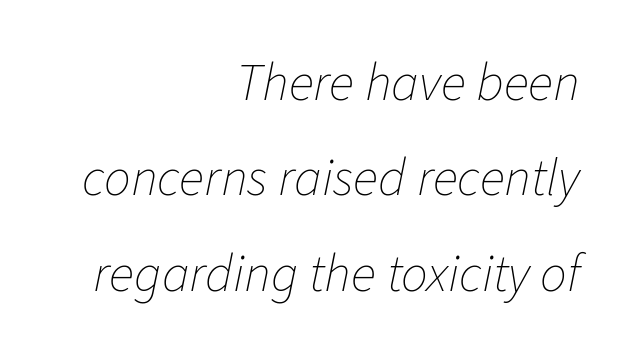
Q: Is the text bold? A: No.
Q: Is the text italic (slanted)? A: Yes, it leans right by about 11 degrees.
Q: Is the text underlined? A: No.
Q: How is the paragraph aligned? A: Right-aligned.
Q: Is the spacing between letters normal or unusually wide? A: Normal.
Q: Width (condensed, normal, or wide)? A: Normal.
Q: Stroke contrast? A: Low.
Q: x-height? A: Medium.
Q: Monospaced? A: No.
